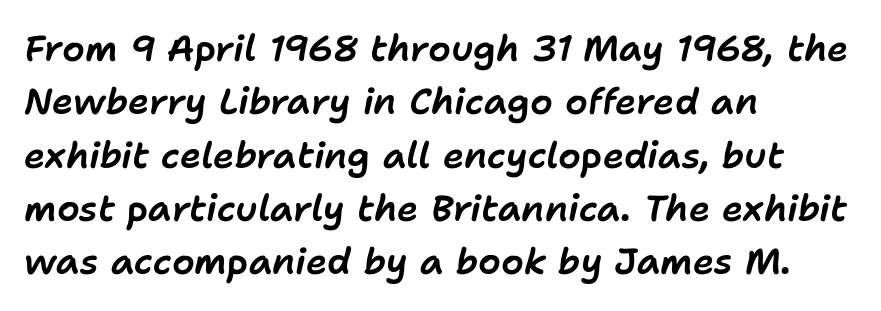
{"italic": "yes", "lean": "right", "slant_degrees": 11, "width": "normal", "stroke_contrast": "low", "x_height": "medium", "monospaced": "no", "underline": "no", "align": "left", "line_spacing": "normal", "line_spacing_ratio": 1.48, "letter_spacing": "normal", "letter_spacing_em": 0.0, "glyph_px": 36}
